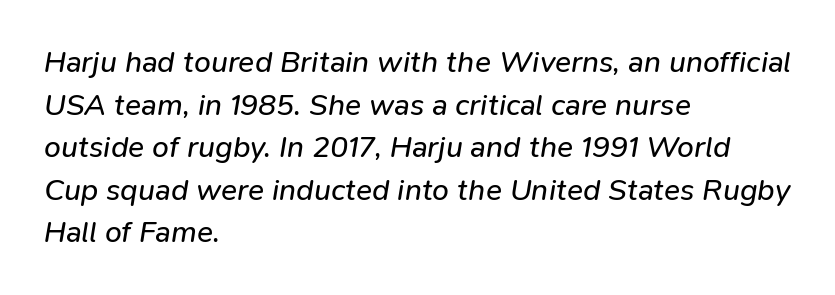
The characters are drawn with everyday or finer stroke widths. Anything drawn beneath the words? Only blank space. Standard letterfit; no display-style spreading of the glyphs. The rendering anchors every line to the left-hand side.
